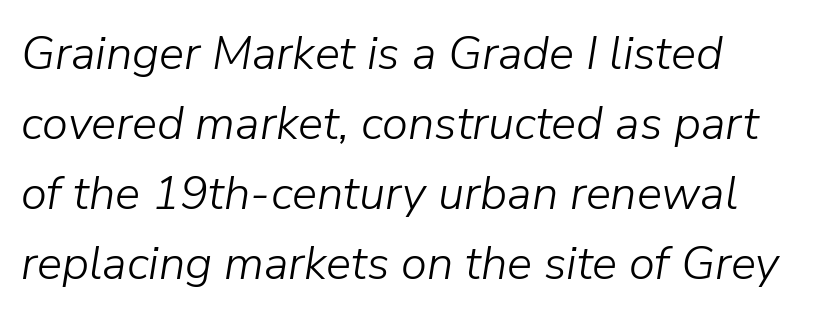
The image shows 47 px light type, italic (leaning right); set left-aligned, normal line spacing (1.49x), normal letter spacing, not underlined; low stroke contrast and a medium x-height.
